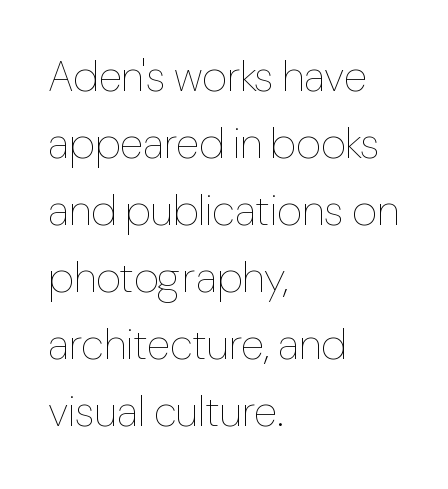
{"italic": "no", "bold": "no", "weight": "thin", "width": "normal", "stroke_contrast": "low", "x_height": "medium", "monospaced": "no", "underline": "no", "align": "left", "line_spacing": "normal", "line_spacing_ratio": 1.56, "letter_spacing": "normal", "letter_spacing_em": 0.0, "glyph_px": 43}
